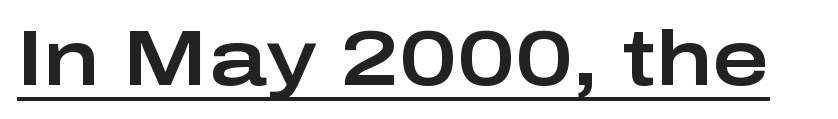
The image shows 77 px wide sans-serif type, upright; set normal letter spacing, underlined; low stroke contrast and a medium x-height.
